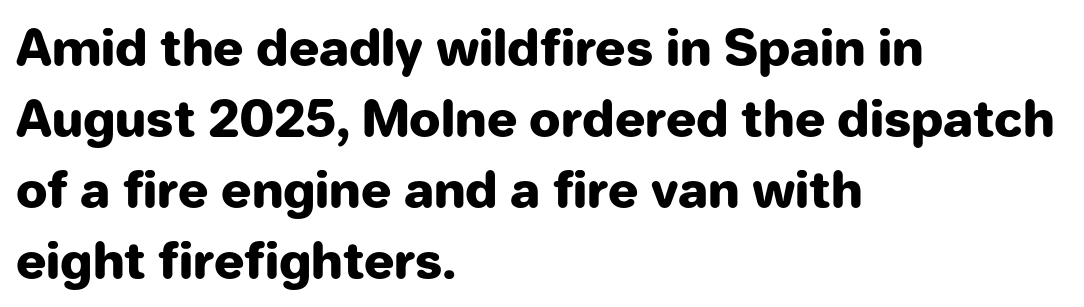
The image shows 50 px heavy sans-serif type, upright; set left-aligned, normal line spacing (1.42x), normal letter spacing, not underlined; low stroke contrast and a medium x-height.
